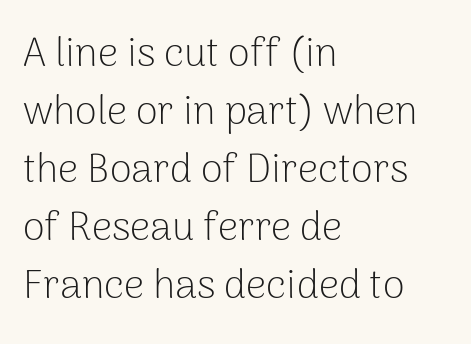
{"serif": "no", "italic": "no", "bold": "no", "weight": "light", "width": "normal", "stroke_contrast": "low", "x_height": "medium", "monospaced": "no", "underline": "no", "align": "left", "line_spacing": "normal", "line_spacing_ratio": 1.45, "letter_spacing": "normal", "letter_spacing_em": 0.0, "glyph_px": 40}
